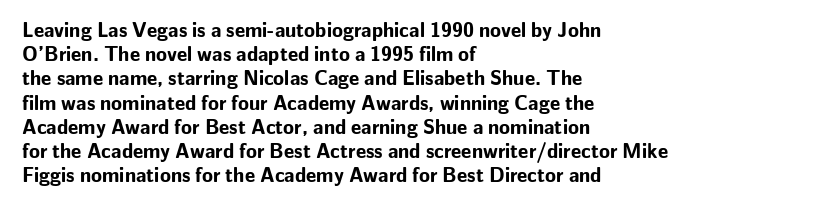
Descenders hang freely into open space. The paragraph has a hard left edge and a soft right edge. It's the straight-up-and-down kind of type. Observe the ordinary spacing: letters are neighbours, not strangers. Weight check: bold — yes, fully.
